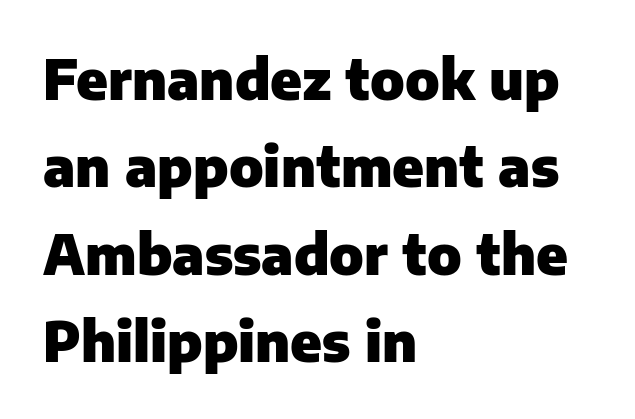
{"serif": "no", "italic": "no", "bold": "yes", "weight": "heavy", "width": "normal", "stroke_contrast": "low", "x_height": "medium", "monospaced": "no", "underline": "no", "align": "left", "line_spacing": "normal", "line_spacing_ratio": 1.59, "letter_spacing": "normal", "letter_spacing_em": 0.0, "glyph_px": 55}
